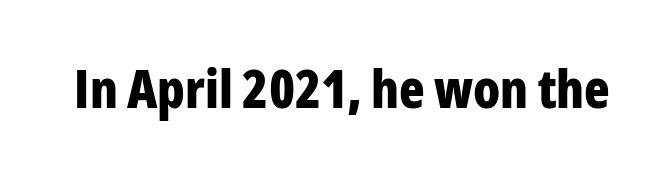
The image shows 53 px bold, condensed sans-serif type, upright; set normal letter spacing, not underlined; low stroke contrast and a medium x-height.
